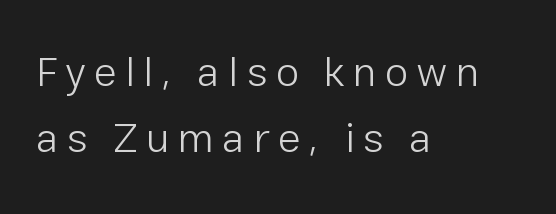
Ink coverage per letter is moderate at most. A normal amount of white space separates one row of letters from the next. Looks like regular typesetting: each glyph gets only the width it needs. Words float on clear page, feet unadorned. What kind of face is this? One without serifs — a sans. These lines stack with their left ends in a neat column.
